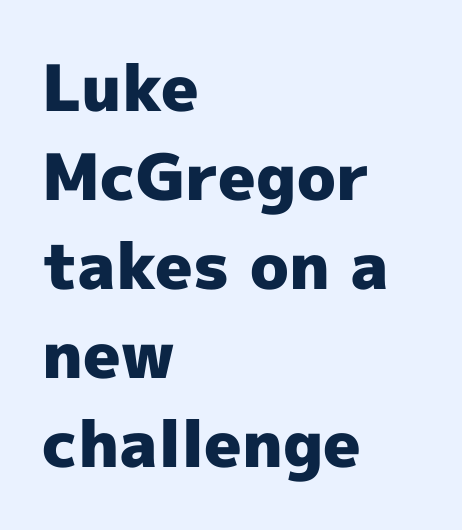
{"serif": "no", "italic": "no", "bold": "yes", "weight": "heavy", "width": "normal", "x_height": "medium", "monospaced": "no", "underline": "no", "align": "left", "line_spacing": "normal", "line_spacing_ratio": 1.39, "letter_spacing": "normal", "letter_spacing_em": 0.0, "glyph_px": 64}
